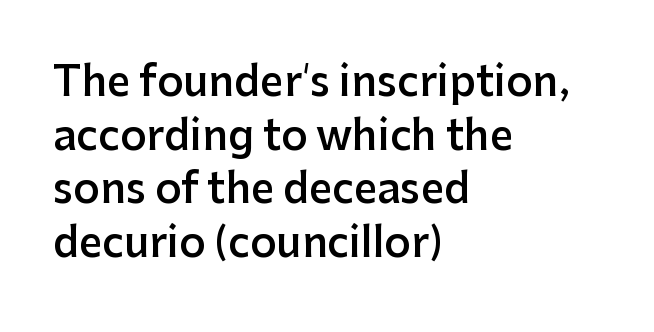
Q: Is the text bold? A: Semi-bold.
Q: Is the text italic (slanted)? A: No, it is upright.
Q: Is the typeface a serif or a sans-serif typeface? A: Sans-serif.
Q: Is the text underlined? A: No.
Q: How is the paragraph aligned? A: Left-aligned.
Q: Is the spacing between letters normal or unusually wide? A: Normal.
Q: Is the spacing between lines tight, normal or loose? A: Normal.
Q: Width (condensed, normal, or wide)? A: Normal.
Q: Stroke contrast? A: Low.
Q: x-height? A: Medium.
Q: Monospaced? A: No.
